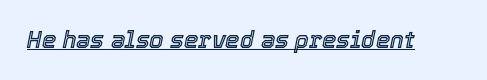
{"italic": "yes", "lean": "right", "slant_degrees": 12, "underline": "yes", "letter_spacing": "normal", "letter_spacing_em": 0.0, "glyph_px": 23}
